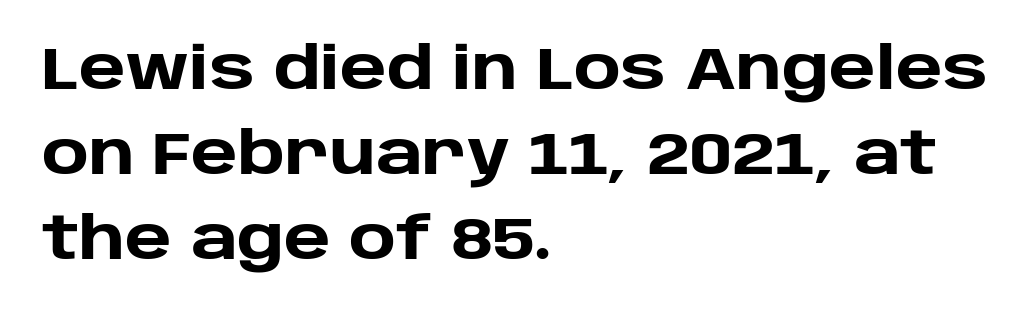
Q: Is the text bold? A: Yes.
Q: Is the text italic (slanted)? A: No, it is upright.
Q: Is the typeface a serif or a sans-serif typeface? A: Sans-serif.
Q: Is the text underlined? A: No.
Q: How is the paragraph aligned? A: Left-aligned.
Q: Is the spacing between letters normal or unusually wide? A: Normal.
Q: Is the spacing between lines tight, normal or loose? A: Normal.
Q: Width (condensed, normal, or wide)? A: Normal.
Q: Stroke contrast? A: Low.
Q: x-height? A: Large.
Q: Monospaced? A: No.
